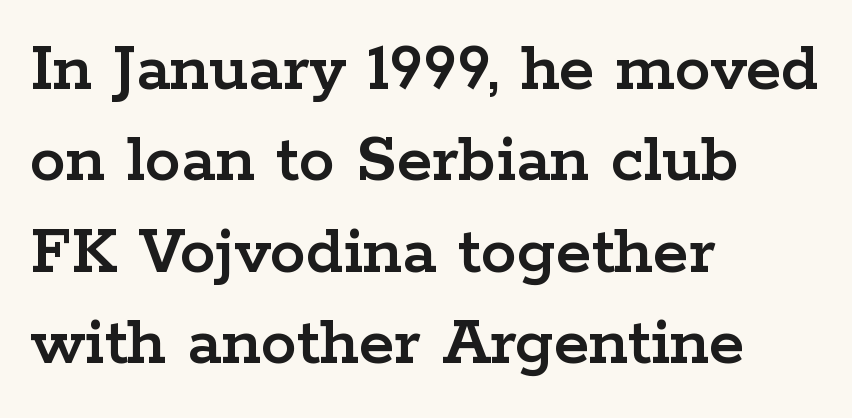
The glyphs in this specimen are seriffed. Bare-footed words on every line. This rendering uses left alignment, leaving the right contour irregular. No italicization has been applied; the sample stays upright. Note the varied advance widths — an 'i' is clearly narrower than an 'm'.
